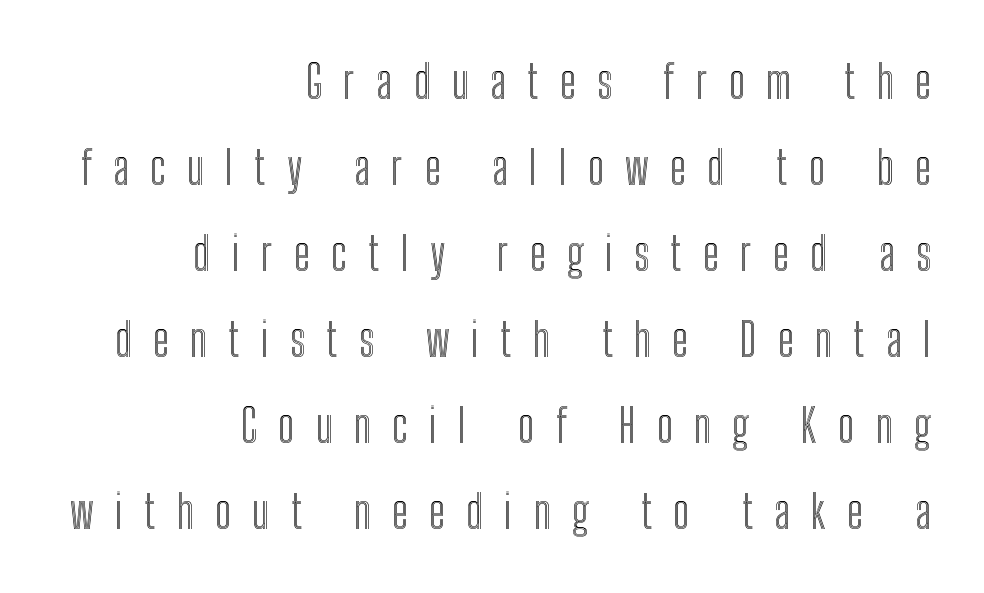
The image shows 46 px condensed type, upright; set right-aligned, line spacing 1.87x, unusually wide letter spacing (+0.46 em), not underlined; a medium x-height.
